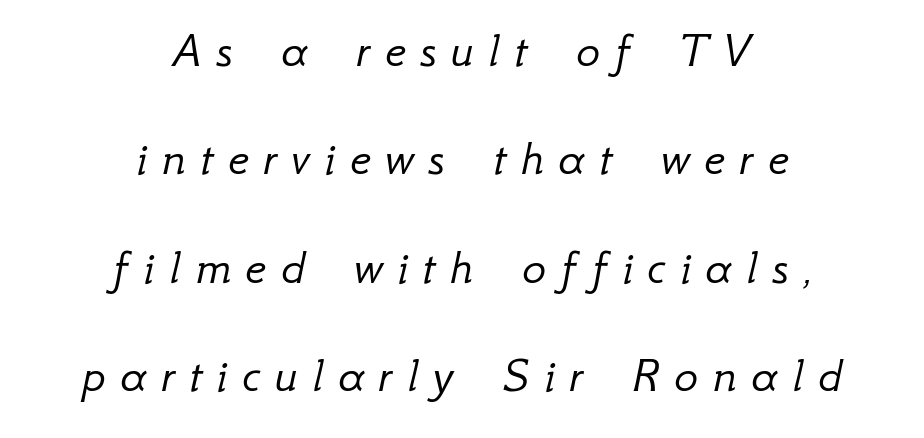
You could only call the tracking loose — the letters float apart. Any mark beneath the type? The region is blank. Baseline-to-baseline distance is far greater than the letter height. The rendering uses natural spacing where letterforms have individual widths.
